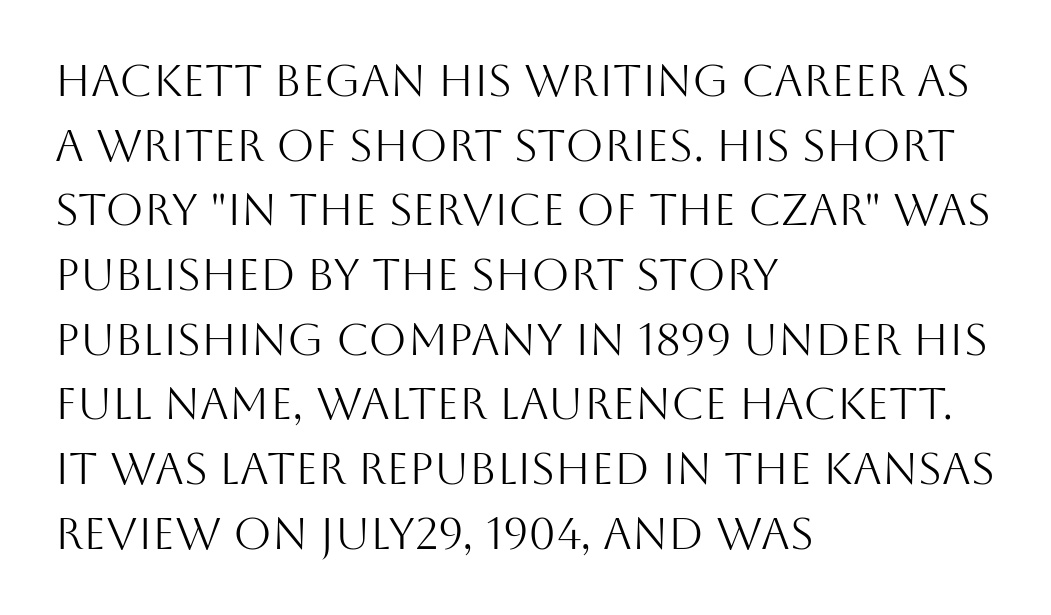
A classic flush-left, rag-right setting is used for this passage. Check the space under the baseline: it is left empty. Here the designer chose a conventional face with non-uniform glyph widths. Standard letterfit; no display-style spreading of the glyphs. The line-height multiplier appears to be the usual default. The face used here is a sans, in the tradition of grotesques and geometrics.
